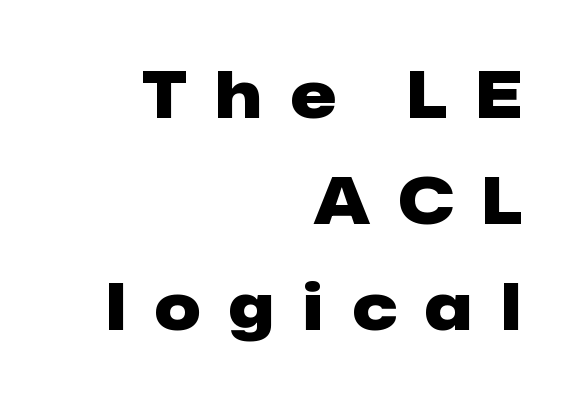
This is the regular roman posture of the typeface. The typeface chosen for these lines omits serifs. A normal amount of white space separates one row of letters from the next. Look at the tracking — it's clearly loosened, letters drifting apart.
